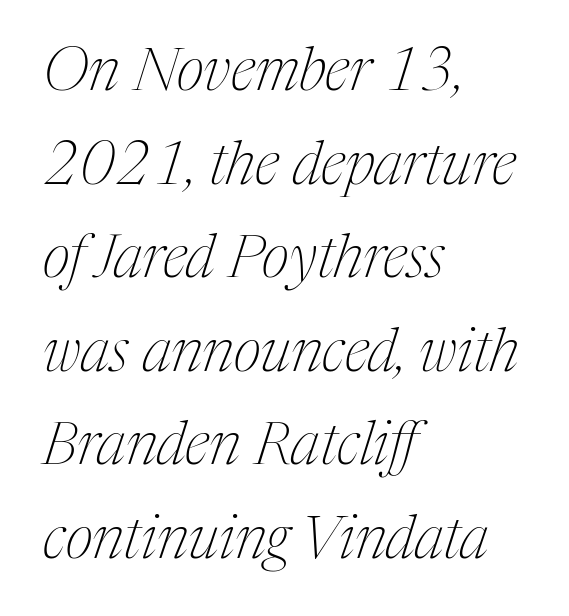
Stem width sits at or under what a default text font uses. The glyphs are unaccompanied by any horizontal stroke below them. The typography opts for an oblique posture over an upright one. Check where the strokes stop: tiny serifs finish them off. Leading matches the norm, producing a regular column. Which margin do the lines hug? The left one — the right edge is uneven.
